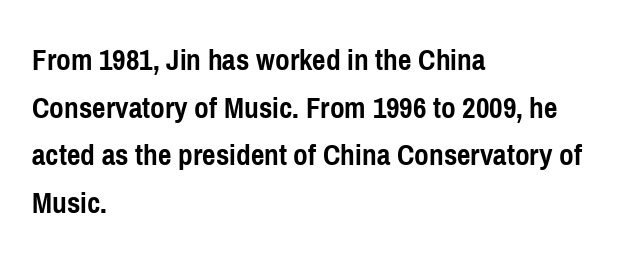
Q: Is the text bold? A: Yes.
Q: Is the text italic (slanted)? A: No, it is upright.
Q: Is the typeface a serif or a sans-serif typeface? A: Sans-serif.
Q: Is the text underlined? A: No.
Q: How is the paragraph aligned? A: Left-aligned.
Q: Is the spacing between letters normal or unusually wide? A: Normal.
Q: Is the spacing between lines tight, normal or loose? A: Normal.
Q: Width (condensed, normal, or wide)? A: Condensed.
Q: Stroke contrast? A: Low.
Q: x-height? A: Medium.
Q: Monospaced? A: No.
